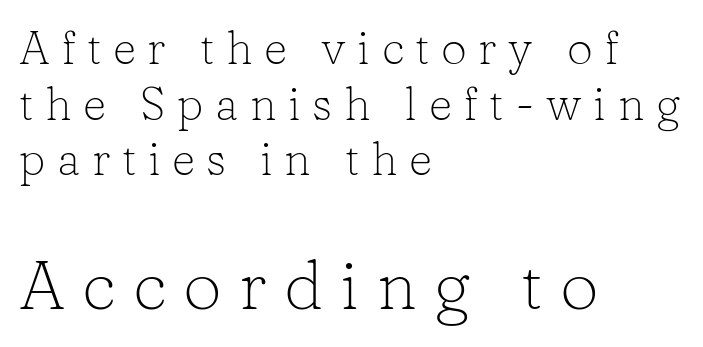
The image shows 69 px light serif type, upright; set left-aligned, line spacing 1.21x, unusually wide letter spacing (+0.25 em), not underlined; the second (bottom) block is 1.5x larger; low stroke contrast and a medium x-height.
